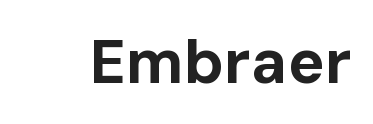
{"serif": "no", "italic": "no", "bold": "yes", "weight": "bold", "width": "normal", "stroke_contrast": "low", "x_height": "medium", "monospaced": "no", "underline": "no", "letter_spacing": "normal", "letter_spacing_em": 0.0, "glyph_px": 62}
